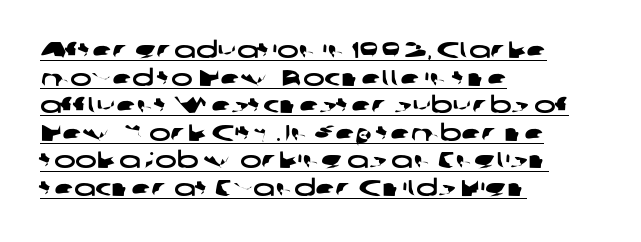
In designer terms, the underline attribute is active on this setting. Teacher's note: observe the even left margin — that is flush-left alignment. Students, note that the glyphs here touch the page at normal intervals.
